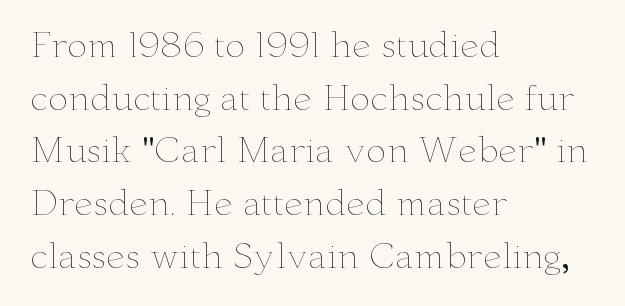
When letters stand straight like this, we call the style roman or upright. Beneath every word, the page is bare. This sample keeps an unexceptional amount of space between lines. Compared with typical body copy, the letter spacing here is the same. Looks like regular typesetting: each glyph gets only the width it needs. These lines are set flush left with a ragged right edge.
